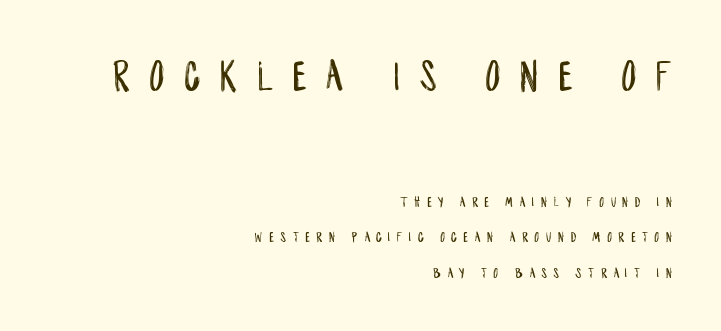
Has an underline been added? It has not. In terms of leading, this rendering errs on the spacious side. A typesetter would call this heavily tracked-out type. Serifs: no, the terminals of the letterforms are clean. Is this a fixed-width face? No — the glyphs have proportional, varying widths.
